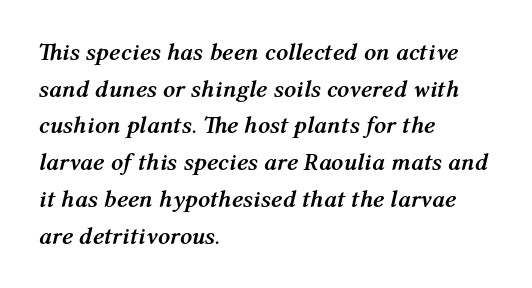
Q: Is the text bold? A: Yes.
Q: Is the text italic (slanted)? A: Yes, it leans right by about 12 degrees.
Q: Is the text underlined? A: No.
Q: How is the paragraph aligned? A: Left-aligned.
Q: Is the spacing between letters normal or unusually wide? A: Normal.
Q: Is the spacing between lines tight, normal or loose? A: Normal.
